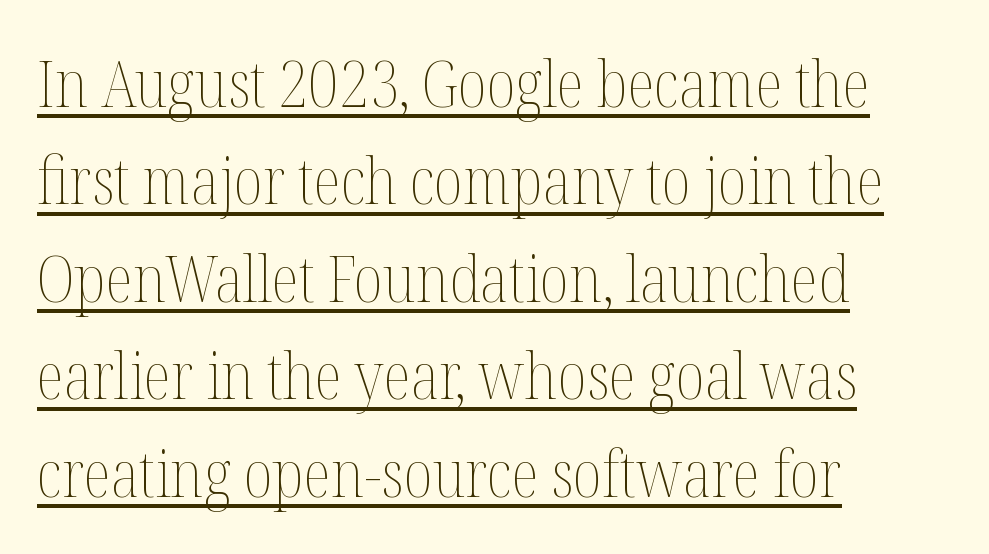
The image shows 65 px thin, condensed type, upright; set left-aligned, normal line spacing (1.5x), normal letter spacing, underlined; medium stroke contrast and a medium x-height.
